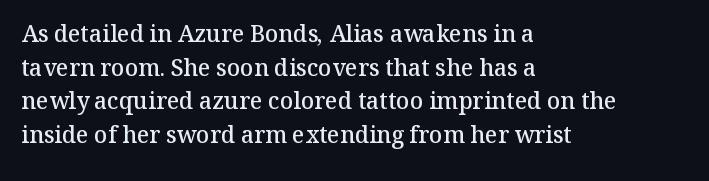
Is there any slant? The stems are plumb. Decoration check: the copy has no underline. Nothing unusual about the tracking: characters are spaced as the font intends. What weight is shown? A semibold, between regular and bold. The setting favours the left margin, as ordinary paragraphs usually do.
